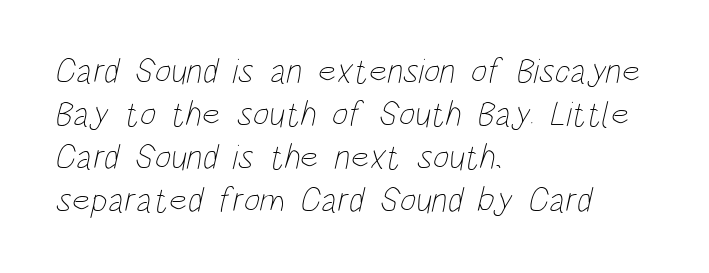
Does extra space separate the letters? No, they use regular spacing. Letters rest on an invisible, unmarked baseline. The letterforms sit at book weight or below. Looks like regular typesetting: each glyph gets only the width it needs.
